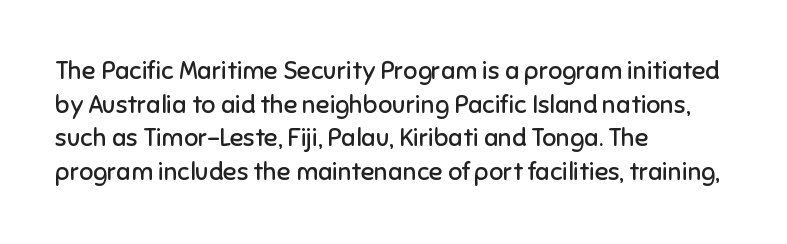
Honestly, there is no underline to notice here at all. When letters stand straight like this, we call the style roman or upright. The passage shown stacks its lines at a standard gap. Horizontal alignment here is leftward, the default for most running prose. Ink coverage per letter is moderate at most.
